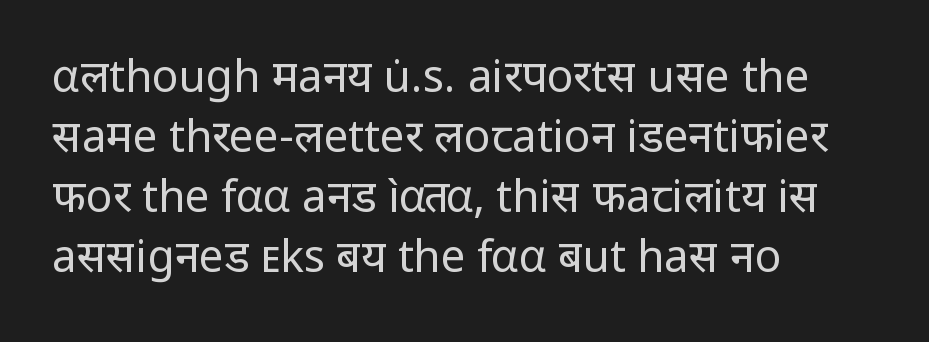
Q: Is the text bold? A: No.
Q: Is the text italic (slanted)? A: No, it is upright.
Q: Is the typeface a serif or a sans-serif typeface? A: Sans-serif.
Q: Is the text underlined? A: No.
Q: How is the paragraph aligned? A: Left-aligned.
Q: Is the spacing between letters normal or unusually wide? A: Normal.
Q: Is the spacing between lines tight, normal or loose? A: Normal.
Q: Width (condensed, normal, or wide)? A: Normal.
Q: Stroke contrast? A: Low.
Q: x-height? A: Medium.
Q: Monospaced? A: No.
